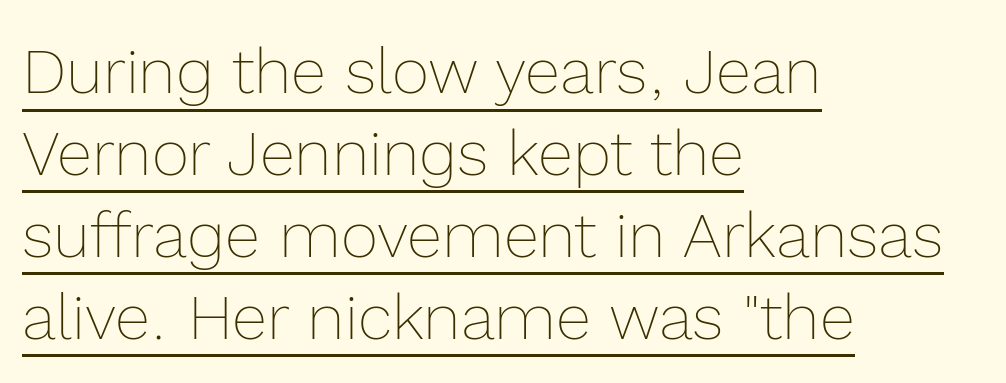
{"italic": "no", "bold": "no", "weight": "thin", "width": "normal", "x_height": "medium", "monospaced": "no", "underline": "yes", "align": "left", "line_spacing": "normal", "line_spacing_ratio": 1.28, "letter_spacing": "normal", "letter_spacing_em": 0.0, "glyph_px": 64}
